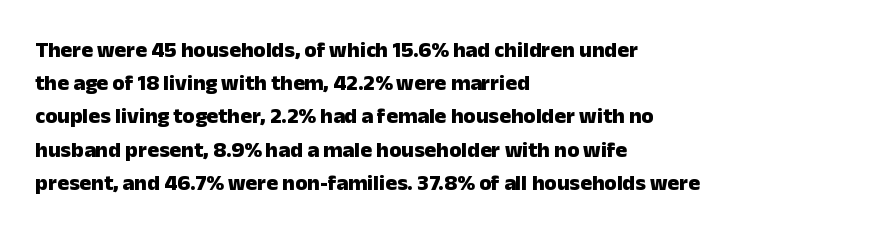
Q: Is the text bold? A: Yes.
Q: Is the text italic (slanted)? A: No, it is upright.
Q: Is the text underlined? A: No.
Q: How is the paragraph aligned? A: Left-aligned.
Q: Is the spacing between letters normal or unusually wide? A: Normal.
Q: Is the spacing between lines tight, normal or loose? A: Normal.
